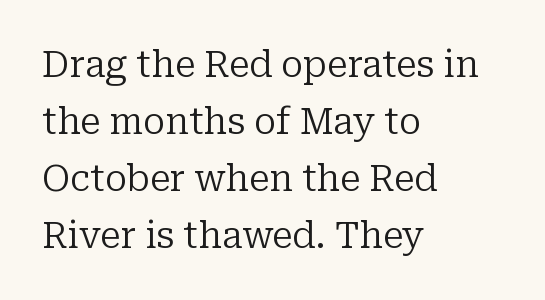
{"serif": "yes", "italic": "no", "bold": "no", "weight": "regular", "width": "normal", "stroke_contrast": "low", "x_height": "medium", "monospaced": "no", "underline": "no", "align": "left", "line_spacing": "normal", "line_spacing_ratio": 1.54, "letter_spacing": "normal", "letter_spacing_em": 0.0, "glyph_px": 37}
